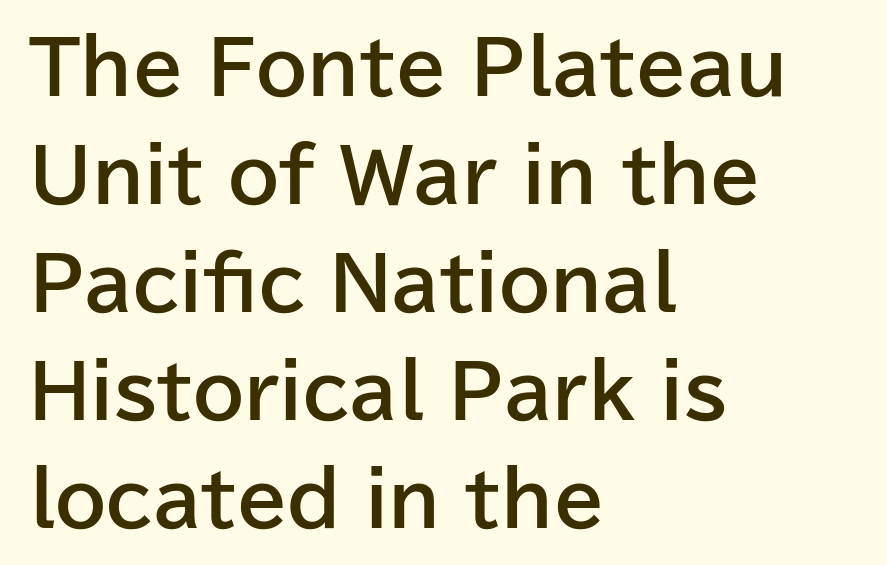
{"serif": "no", "italic": "no", "bold": "yes", "weight": "bold", "width": "normal", "stroke_contrast": "low", "x_height": "medium", "monospaced": "no", "underline": "no", "align": "left", "line_spacing": "normal", "line_spacing_ratio": 1.48, "letter_spacing": "normal", "letter_spacing_em": 0.0, "glyph_px": 73}
